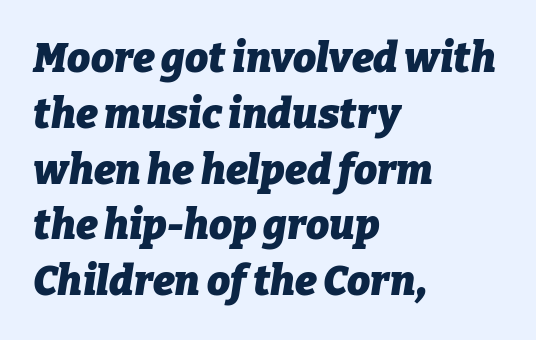
{"italic": "yes", "lean": "right", "slant_degrees": 9, "bold": "yes", "weight": "heavy", "width": "normal", "stroke_contrast": "low", "x_height": "medium", "monospaced": "no", "underline": "no", "align": "left", "line_spacing": "normal", "line_spacing_ratio": 1.36, "letter_spacing": "normal", "letter_spacing_em": 0.0, "glyph_px": 41}
